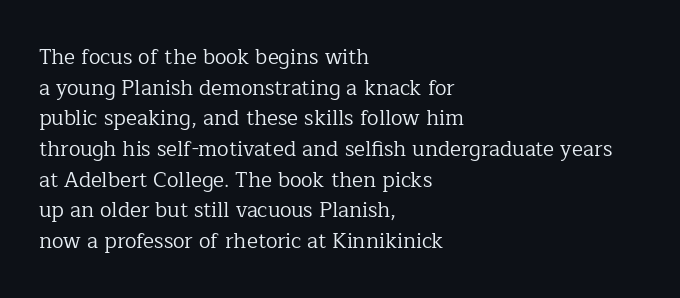
The strip under each line holds only bare page. The lines in this sample share a left origin and differ only in where they stop. The block of text has a typical density, with ordinary space between rows. A typesetter would call this zero additional tracking. Each stroke keeps to a modest, everyday thickness or less. Style check: upright.
